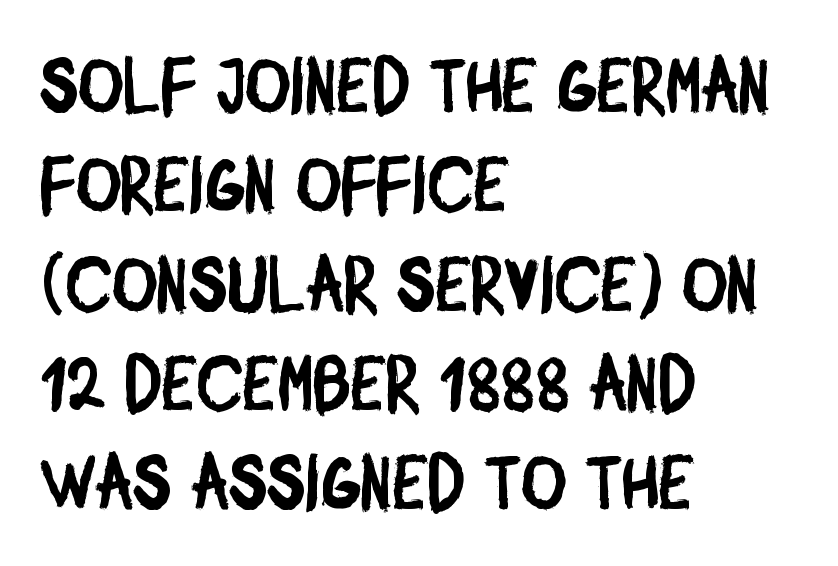
{"serif": "no", "width": "condensed", "stroke_contrast": "low", "x_height": "large", "monospaced": "no", "underline": "no", "align": "left", "line_spacing": "normal", "line_spacing_ratio": 1.29, "letter_spacing": "normal", "letter_spacing_em": 0.0, "glyph_px": 77}
